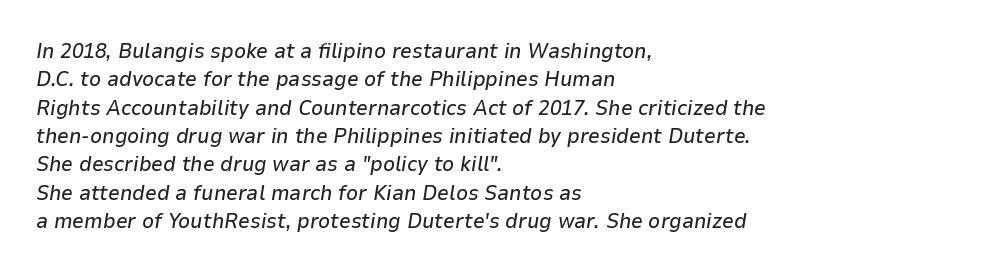
Q: Is the text italic (slanted)? A: Yes, it leans right by about 9 degrees.
Q: Is the text underlined? A: No.
Q: How is the paragraph aligned? A: Left-aligned.
Q: Is the spacing between letters normal or unusually wide? A: Normal.
Q: Is the spacing between lines tight, normal or loose? A: Normal.
